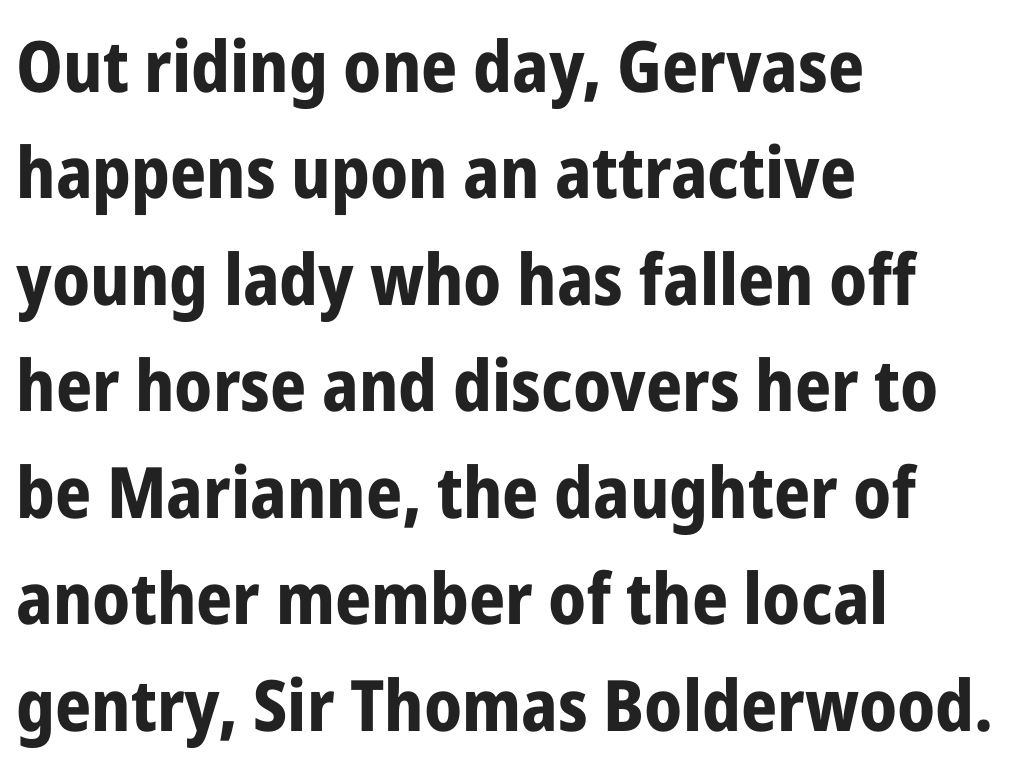
The image shows 71 px bold, condensed sans-serif type, upright; set left-aligned, normal line spacing (1.5x), normal letter spacing, not underlined; low stroke contrast and a medium x-height.
